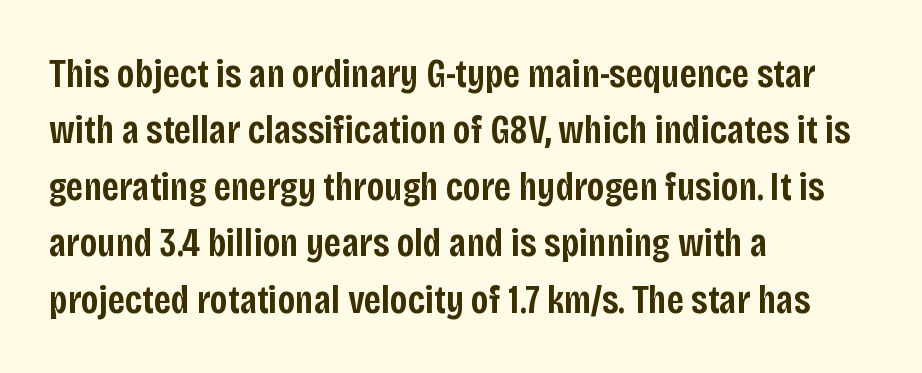
Is there any slant? The stems are plumb. Unlike a traditional serif, this face leaves its strokes unadorned. The ragged edge is on the right, which tells us the setting is flush left. Regular leading. Do the characters align in a grid? No, the font is proportional.
